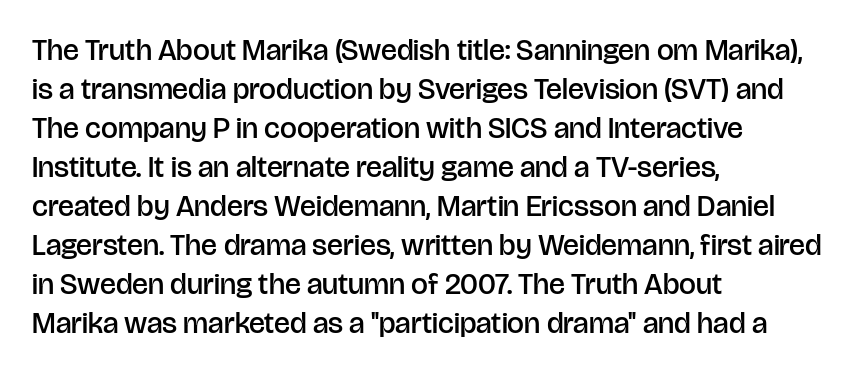
Q: Is the text bold? A: Semi-bold.
Q: Is the text italic (slanted)? A: No, it is upright.
Q: Is the typeface a serif or a sans-serif typeface? A: Sans-serif.
Q: Is the text underlined? A: No.
Q: How is the paragraph aligned? A: Left-aligned.
Q: Is the spacing between letters normal or unusually wide? A: Normal.
Q: Is the spacing between lines tight, normal or loose? A: Normal.
Q: Width (condensed, normal, or wide)? A: Normal.
Q: Stroke contrast? A: Low.
Q: x-height? A: Large.
Q: Monospaced? A: No.
